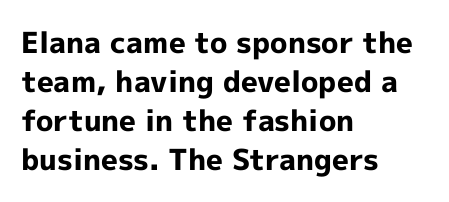
Unmarked baselines from the first word to the last. One-word summary of the alignment: left. Varying glyph widths throughout — classic text-font behaviour. Each glyph is drawn with heavy, bold strokes. Vertical strokes here are truly vertical. Observe the ordinary spacing: letters are neighbours, not strangers.
